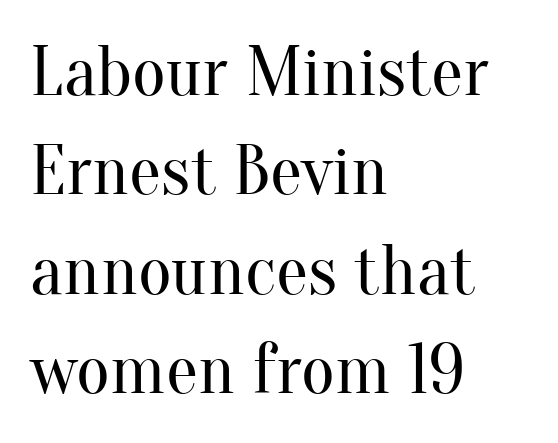
Font category for this specimen: serif. Weight: regular or lighter. Honestly, the row spacing looks completely unremarkable. Here the glyphs are tracked normally, forming tight word shapes. In terms of posture, this sample is upright.
